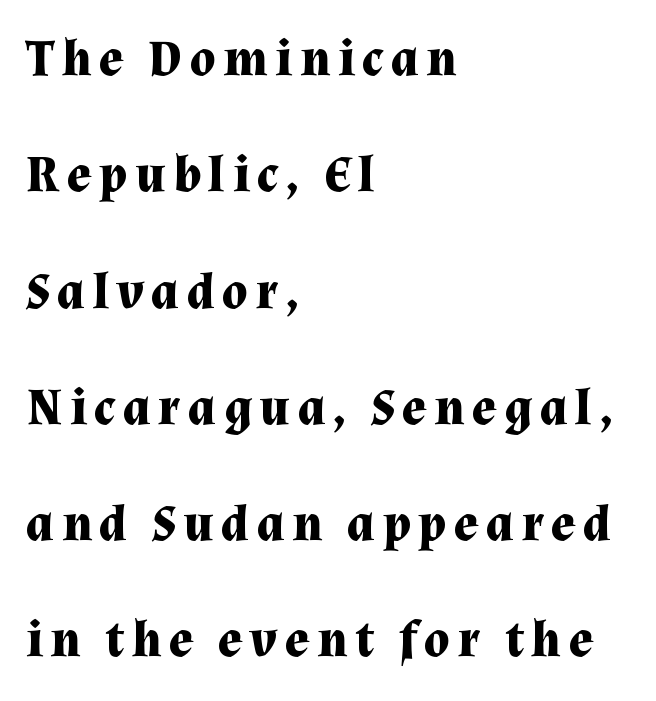
Q: Is the text bold? A: Yes.
Q: Is the text italic (slanted)? A: No, it is upright.
Q: Is the typeface a serif or a sans-serif typeface? A: Serif.
Q: Is the text underlined? A: No.
Q: How is the paragraph aligned? A: Left-aligned.
Q: Is the spacing between lines tight, normal or loose? A: Loose.
Q: Width (condensed, normal, or wide)? A: Normal.
Q: Stroke contrast? A: Medium.
Q: x-height? A: Medium.
Q: Monospaced? A: No.
